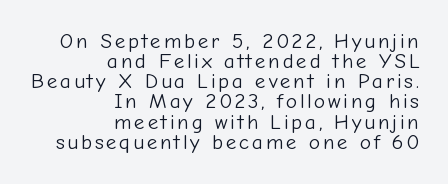
Q: Is the text bold? A: No.
Q: Is the text italic (slanted)? A: No, it is upright.
Q: Is the text underlined? A: No.
Q: How is the paragraph aligned? A: Right-aligned.
Q: Is the spacing between lines tight, normal or loose? A: Tight.
